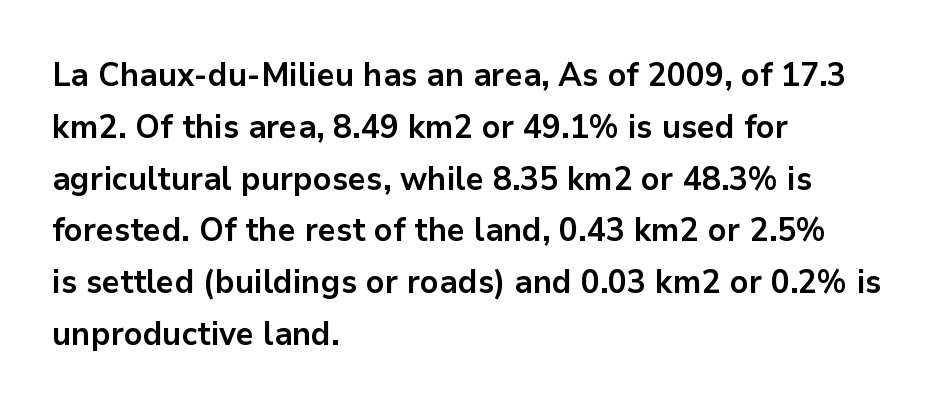
{"serif": "no", "italic": "no", "bold": "yes", "weight": "bold", "width": "normal", "stroke_contrast": "low", "x_height": "medium", "monospaced": "no", "underline": "no", "align": "left", "line_spacing": "normal", "line_spacing_ratio": 1.57, "letter_spacing": "normal", "letter_spacing_em": 0.0, "glyph_px": 33}
